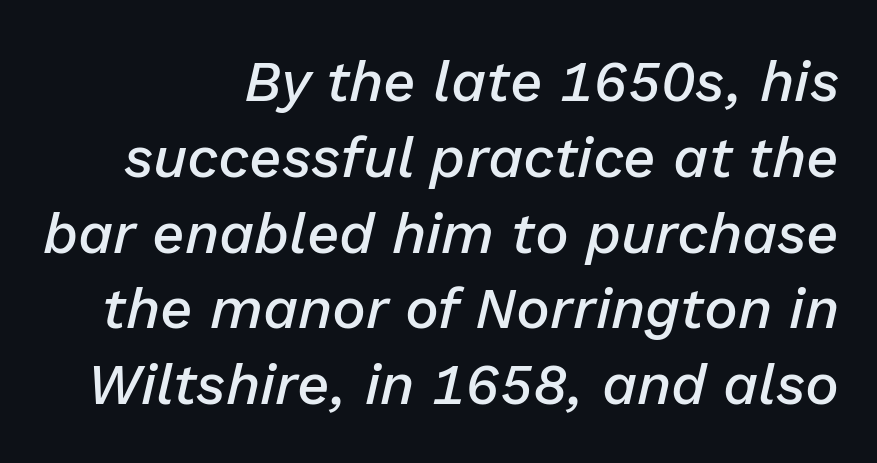
The text carries the slant typical of an italic or oblique font. The letters advance in unequal steps, a hallmark of proportional type. Spacing between characters is what you'd get straight out of the box. Each line ends at the same right margin while the left side varies.
